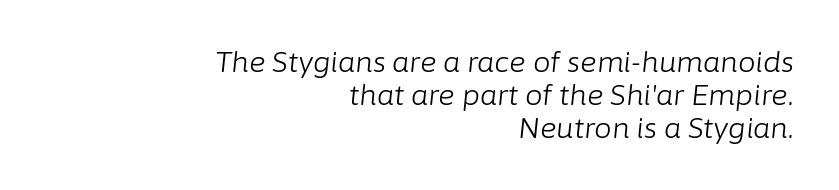
Q: Is the text bold? A: No.
Q: Is the text italic (slanted)? A: Yes, it leans right by about 6 degrees.
Q: Is the text underlined? A: No.
Q: How is the paragraph aligned? A: Right-aligned.
Q: Is the spacing between letters normal or unusually wide? A: Normal.
Q: Width (condensed, normal, or wide)? A: Normal.
Q: Stroke contrast? A: Low.
Q: x-height? A: Medium.
Q: Monospaced? A: No.
